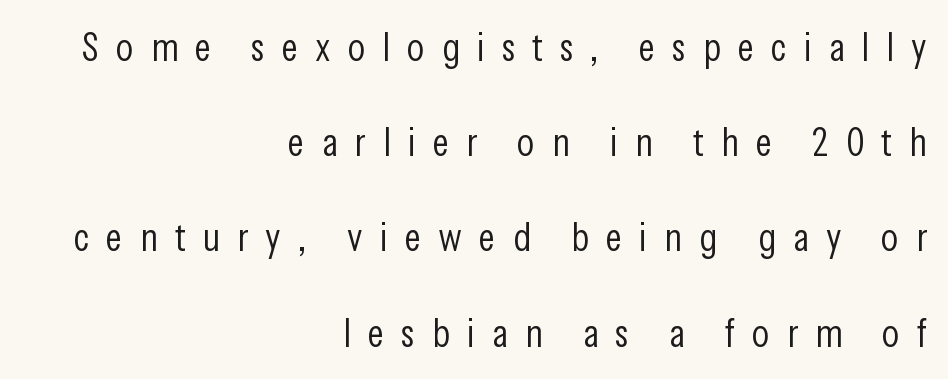
The image shows 40 px light, condensed sans-serif type, upright; set right-aligned, loose line spacing (2.38x), unusually wide letter spacing (+0.43 em), not underlined; low stroke contrast and a medium x-height.
